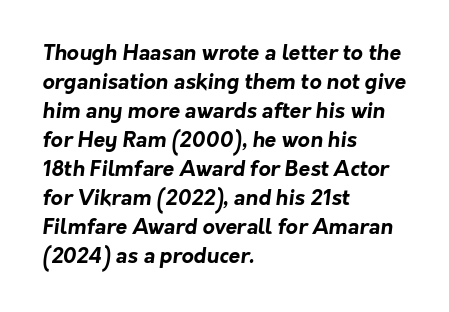
The image shows 21 px bold type; set left-aligned, normal line spacing (1.38x), normal letter spacing, not underlined.
